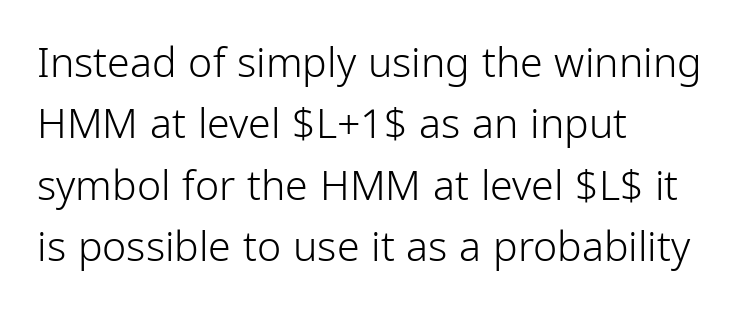
{"serif": "no", "italic": "no", "bold": "no", "weight": "light", "width": "condensed", "stroke_contrast": "low", "x_height": "medium", "monospaced": "no", "underline": "no", "align": "left", "line_spacing": "normal", "line_spacing_ratio": 1.5, "letter_spacing": "normal", "letter_spacing_em": 0.0, "glyph_px": 41}
